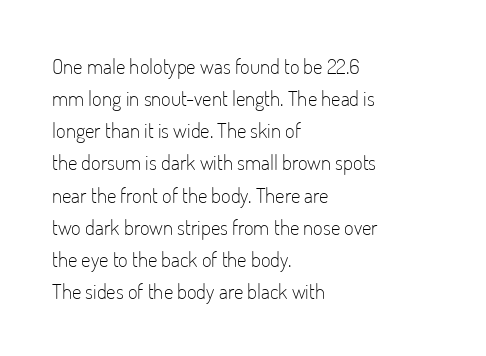
{"italic": "no", "bold": "no", "underline": "no", "align": "left", "line_spacing": "normal", "line_spacing_ratio": 1.53, "letter_spacing": "normal", "letter_spacing_em": 0.0, "glyph_px": 21}
